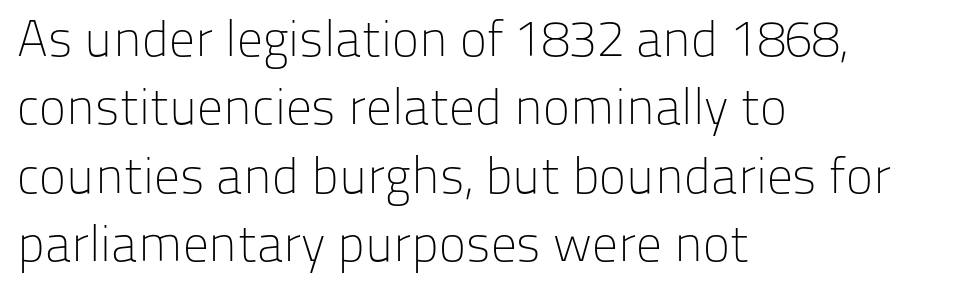
The letters advance in unequal steps, a hallmark of proportional type. The lettering holds an erect, upright posture throughout. The type is set solid horizontally, with unmodified tracking. Serifs: no, the terminals of the letterforms are clean. Ink coverage per letter is moderate at most.
